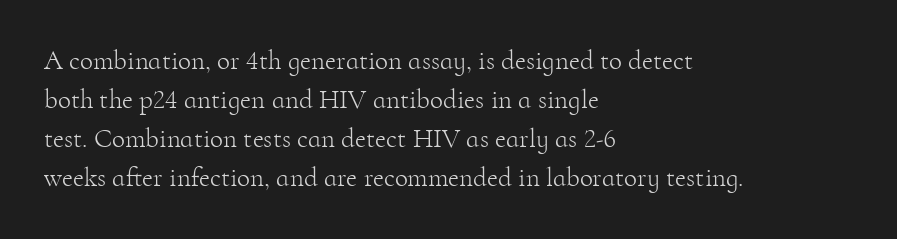
Default kerning and tracking; the words read as compact shapes. No heavy texture on the line: the type isn't bold. A roman cut, with each character standing at attention. Notice how the passage keeps a crisp vertical edge on the left only. Bare-footed words on every line.
